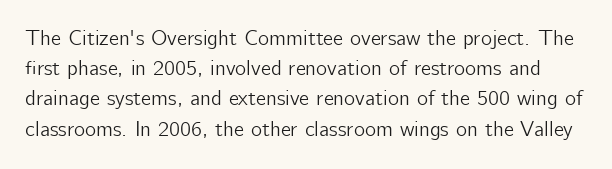
Q: Is the text italic (slanted)? A: No, it is upright.
Q: Is the text underlined? A: No.
Q: Is the spacing between letters normal or unusually wide? A: Normal.
Q: Is the spacing between lines tight, normal or loose? A: Normal.
